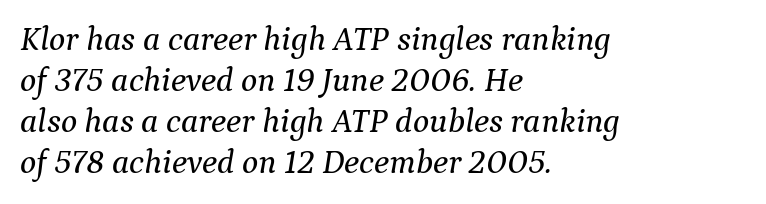
The image shows 34 px serif type, italic (leaning right); set left-aligned, line spacing 1.21x, normal letter spacing, not underlined; medium stroke contrast and a medium x-height.
